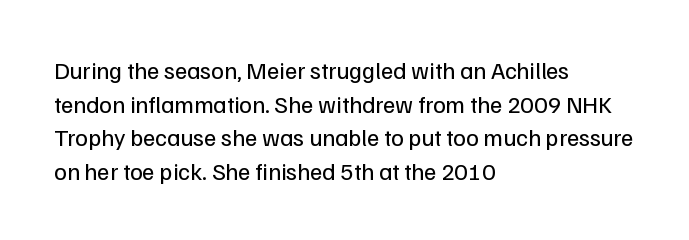
The image shows 24 px text type, upright; set left-aligned, normal line spacing (1.4x), normal letter spacing, not underlined.
